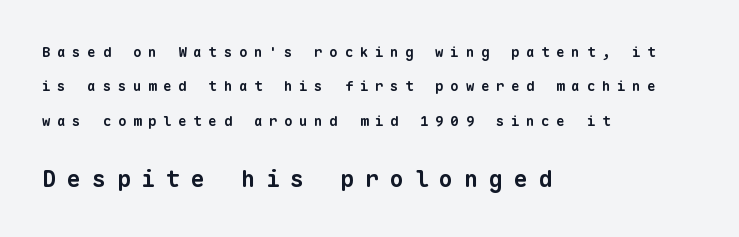
{"bold": "yes", "underline": "no", "align": "left", "line_spacing": "loose", "line_spacing_ratio": 2.45, "letter_spacing": "wide", "letter_spacing_em": 0.48, "larger_block": "second", "size_ratio": 1.64, "glyph_px": 23}
